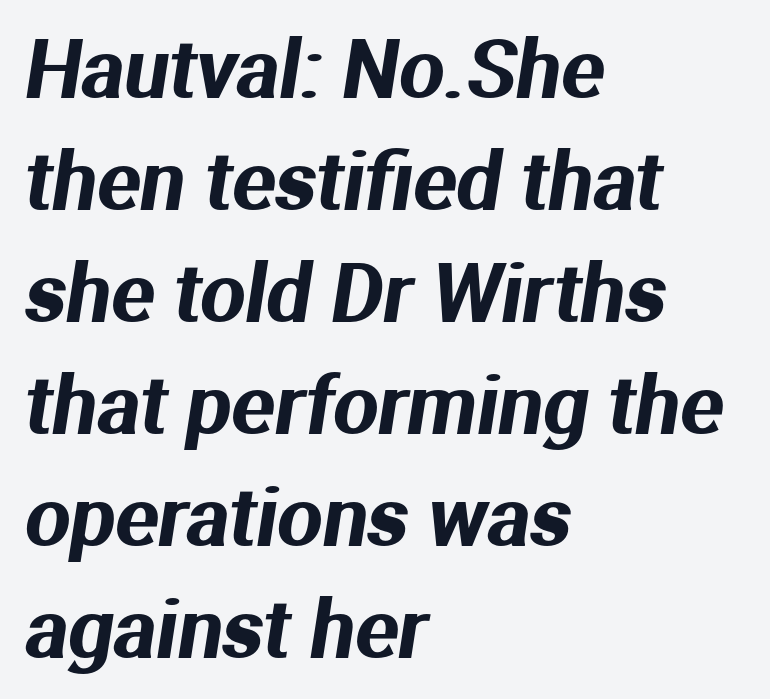
{"serif": "no", "width": "normal", "stroke_contrast": "medium", "x_height": "medium", "monospaced": "no", "underline": "no", "align": "left", "line_spacing": "normal", "line_spacing_ratio": 1.4, "letter_spacing": "normal", "letter_spacing_em": 0.0, "glyph_px": 80}
